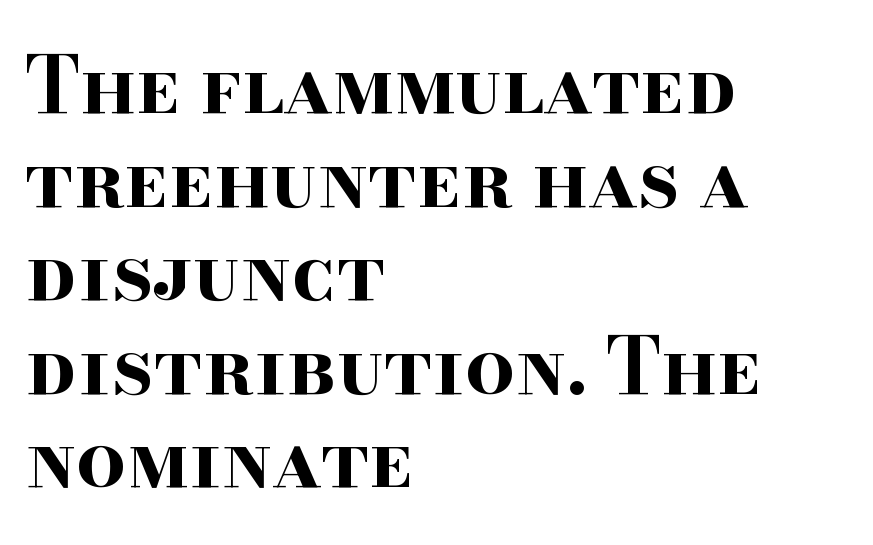
Are there feet on the stems? There are — it's a serif. Is there any slant? The stems are plumb. Bold? Absolutely — the strokes are thick and heavy. Character widths vary here, with narrow letters taking less room than wide ones. The glyphs are unaccompanied by any horizontal stroke below them.
